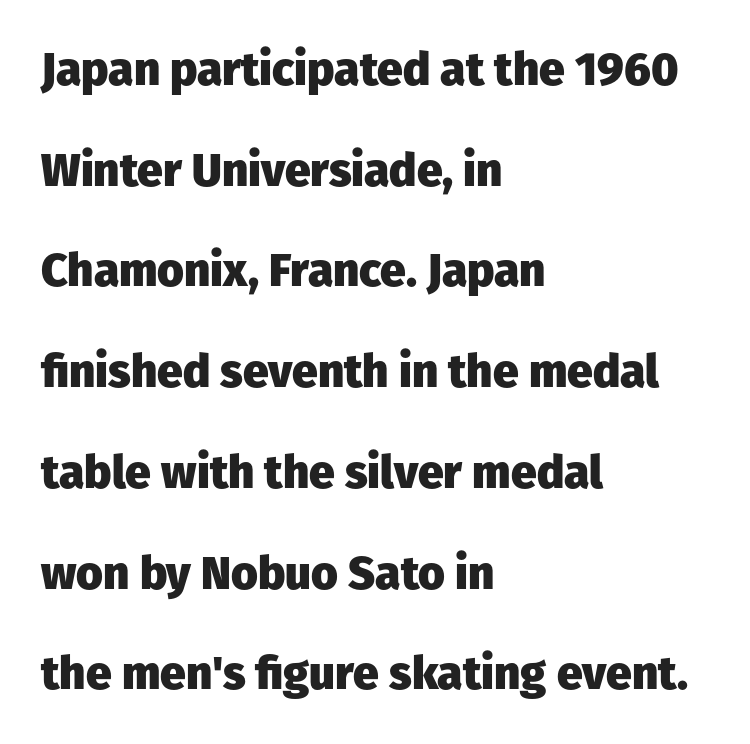
Q: Is the text bold? A: Yes.
Q: Is the text italic (slanted)? A: No, it is upright.
Q: Is the typeface a serif or a sans-serif typeface? A: Sans-serif.
Q: Is the text underlined? A: No.
Q: How is the paragraph aligned? A: Left-aligned.
Q: Is the spacing between letters normal or unusually wide? A: Normal.
Q: Is the spacing between lines tight, normal or loose? A: Loose.
Q: Width (condensed, normal, or wide)? A: Normal.
Q: Stroke contrast? A: Low.
Q: x-height? A: Medium.
Q: Monospaced? A: No.
